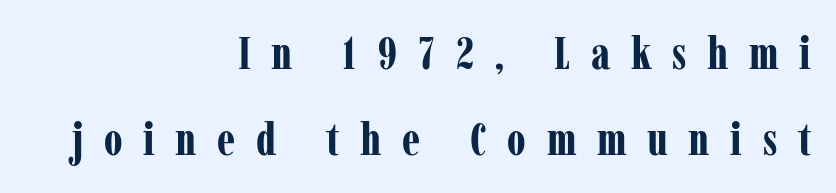
The image shows 46 px bold, condensed serif type, upright; set right-aligned, line spacing 1.88x, unusually wide letter spacing (+0.45 em), not underlined; low stroke contrast and a medium x-height.
